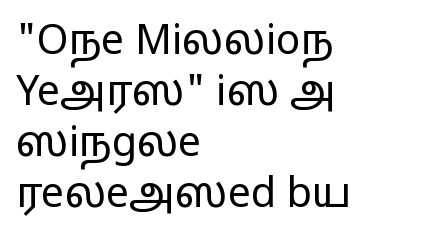
The image shows 41 px regular-weight, wide sans-serif type, upright; set left-aligned, line spacing 1.24x, normal letter spacing, not underlined; low stroke contrast and a medium x-height.
